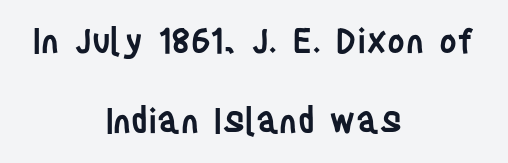
Q: Is the text bold? A: Semi-bold.
Q: Is the text italic (slanted)? A: No, it is upright.
Q: Is the typeface a serif or a sans-serif typeface? A: Sans-serif.
Q: Is the text underlined? A: No.
Q: How is the paragraph aligned? A: Centered.
Q: Is the spacing between letters normal or unusually wide? A: Normal.
Q: Is the spacing between lines tight, normal or loose? A: Loose.
Q: Width (condensed, normal, or wide)? A: Condensed.
Q: Stroke contrast? A: Low.
Q: x-height? A: Large.
Q: Monospaced? A: No.
